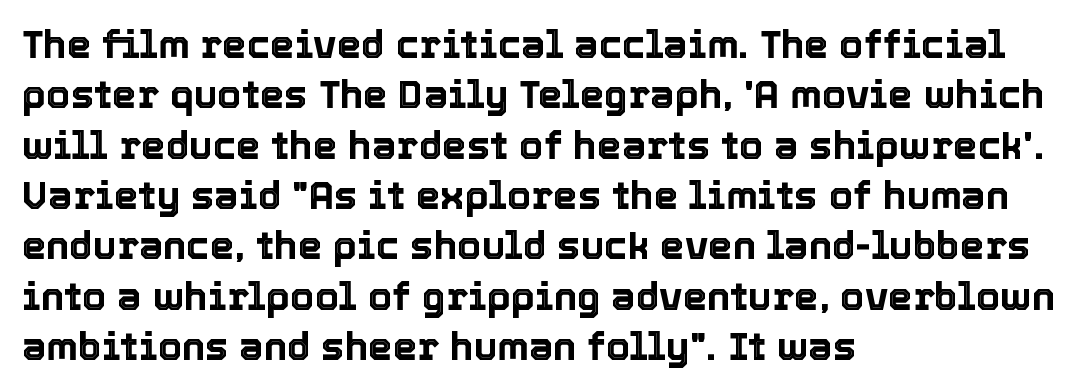
The image shows 39 px text type, upright; set left-aligned, normal line spacing (1.29x), normal letter spacing, not underlined; a medium x-height.
